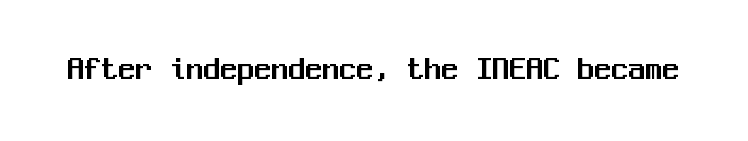
The image shows 34 px sans-serif type, upright, monospaced; set normal letter spacing, not underlined; medium stroke contrast and a medium x-height.
